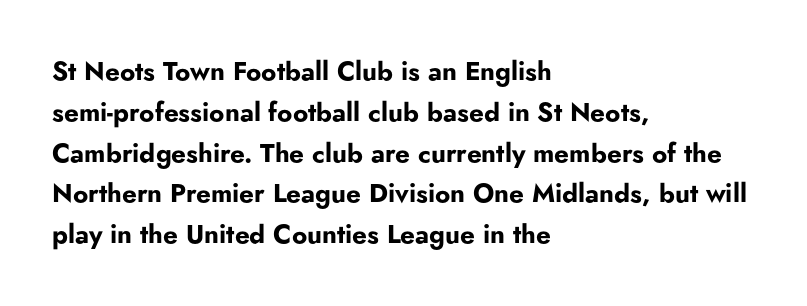
A dark, heavy texture on the line: the type is bold. Characters follow at the spacing the type designer built in. The designer left line spacing at the default. Unmarked baselines from the first word to the last. Posture: vertical.
